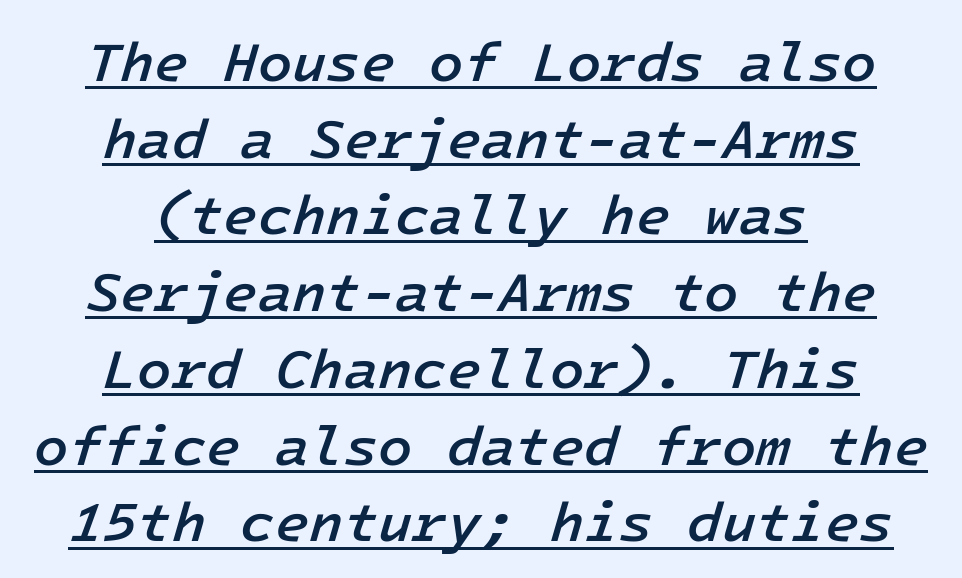
Q: Is the text bold? A: Semi-bold.
Q: Is the text italic (slanted)? A: Yes, it leans right by about 16 degrees.
Q: Is the text underlined? A: Yes.
Q: How is the paragraph aligned? A: Centered.
Q: Is the spacing between letters normal or unusually wide? A: Normal.
Q: Is the spacing between lines tight, normal or loose? A: Normal.
Q: Width (condensed, normal, or wide)? A: Normal.
Q: Stroke contrast? A: Low.
Q: x-height? A: Medium.
